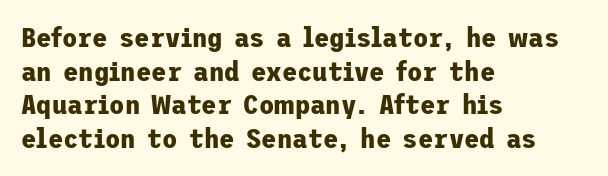
Q: Is the text bold? A: Yes.
Q: Is the text italic (slanted)? A: No, it is upright.
Q: Is the typeface a serif or a sans-serif typeface? A: Sans-serif.
Q: Is the text underlined? A: No.
Q: How is the paragraph aligned? A: Left-aligned.
Q: Is the spacing between letters normal or unusually wide? A: Normal.
Q: Width (condensed, normal, or wide)? A: Normal.
Q: Stroke contrast? A: Low.
Q: x-height? A: Medium.
